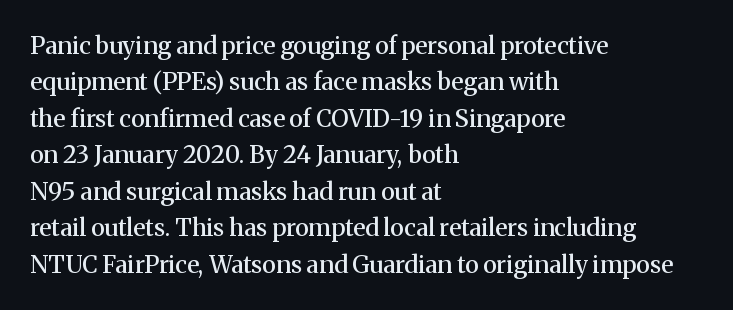
These lines keep a tight, regular rhythm from letter to letter. The foot of each line stays bare and open. The rag falls on the right side of this text block. The designer left line spacing at the default.
